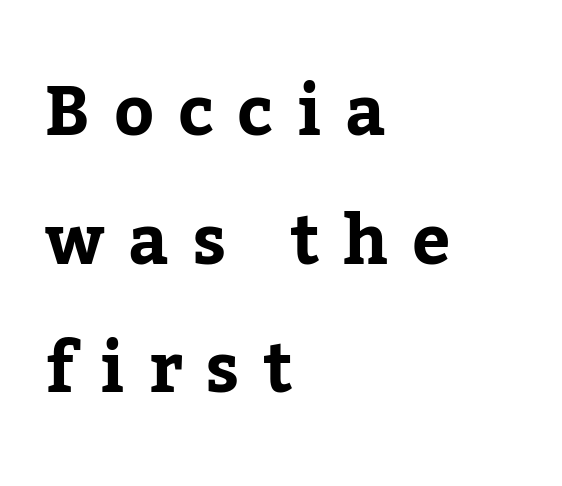
The typesetter chose a ragged-right arrangement here. Check where the strokes stop: tiny serifs finish them off. Unmarked baselines from the first word to the last. You could only call the tracking loose — the letters float apart. The face used here is proportionally spaced, like ordinary book or web type.
